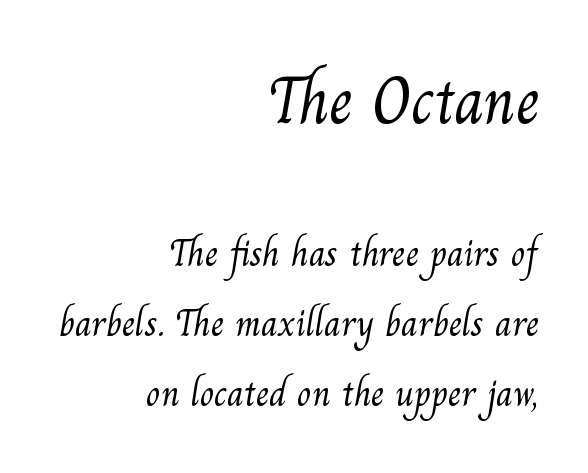
The image shows 66 px light serif type; set right-aligned, line spacing 1.84x, normal letter spacing, not underlined; the first (top) block is 1.74x larger; medium stroke contrast and a small x-height.
